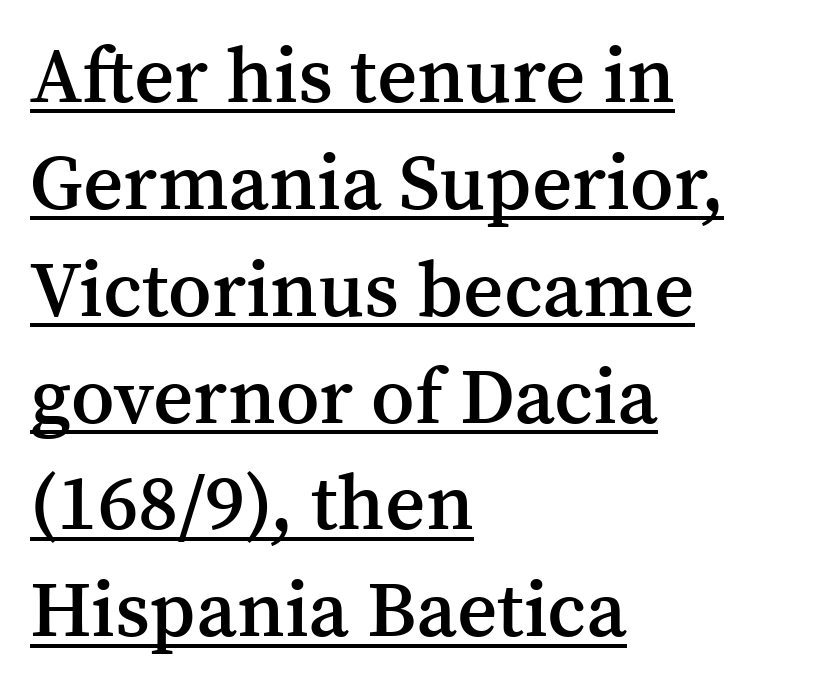
{"serif": "yes", "italic": "no", "bold": "semi", "weight": "semibold", "width": "normal", "stroke_contrast": "medium", "x_height": "medium", "monospaced": "no", "underline": "yes", "align": "left", "line_spacing": "normal", "line_spacing_ratio": 1.37, "letter_spacing": "normal", "letter_spacing_em": 0.0, "glyph_px": 78}
